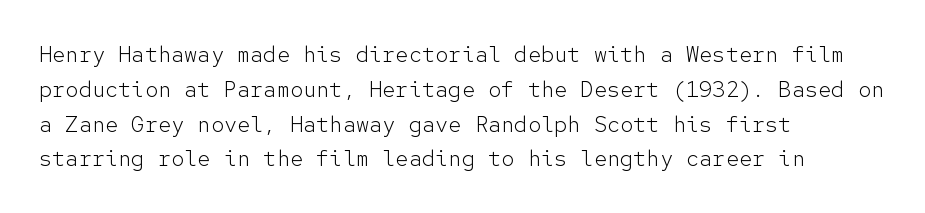
The image shows 22 px text type, upright; set left-aligned, normal line spacing (1.58x), normal letter spacing, not underlined.
